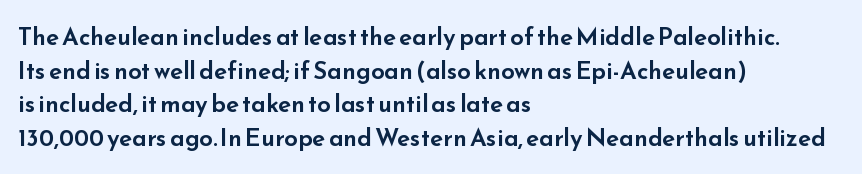
{"italic": "no", "underline": "no", "align": "left", "line_spacing": "normal", "line_spacing_ratio": 1.4, "letter_spacing": "normal", "letter_spacing_em": 0.0, "glyph_px": 24}
